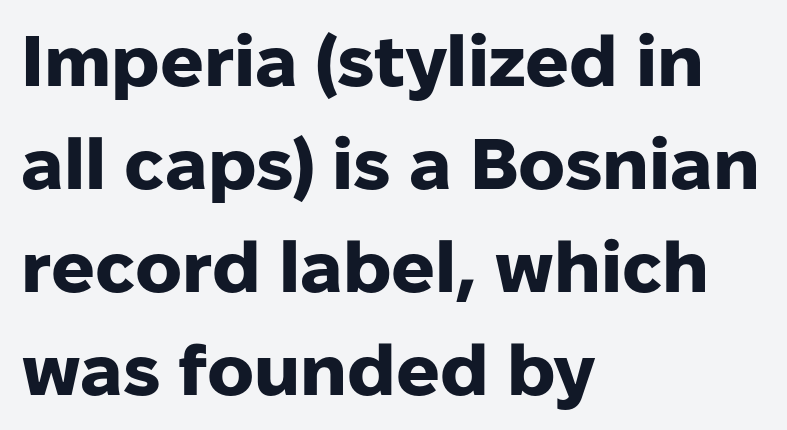
Q: Is the text bold? A: Yes.
Q: Is the text italic (slanted)? A: No, it is upright.
Q: Is the typeface a serif or a sans-serif typeface? A: Sans-serif.
Q: Is the text underlined? A: No.
Q: How is the paragraph aligned? A: Left-aligned.
Q: Is the spacing between letters normal or unusually wide? A: Normal.
Q: Is the spacing between lines tight, normal or loose? A: Normal.
Q: Width (condensed, normal, or wide)? A: Normal.
Q: Stroke contrast? A: Low.
Q: x-height? A: Medium.
Q: Monospaced? A: No.
